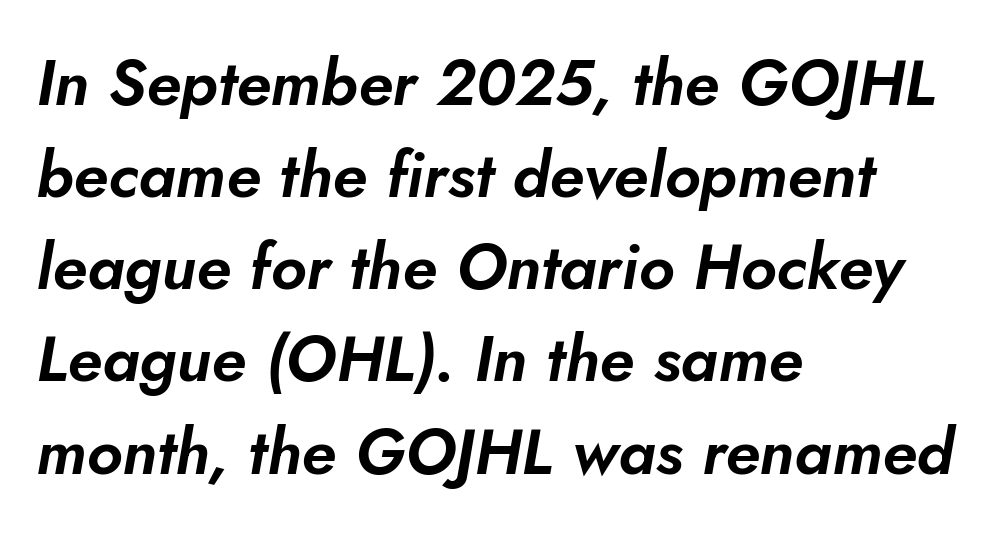
{"italic": "yes", "lean": "right", "slant_degrees": 5, "width": "normal", "stroke_contrast": "low", "x_height": "small", "monospaced": "no", "underline": "no", "align": "left", "line_spacing": "normal", "line_spacing_ratio": 1.44, "letter_spacing": "normal", "letter_spacing_em": 0.0, "glyph_px": 64}
